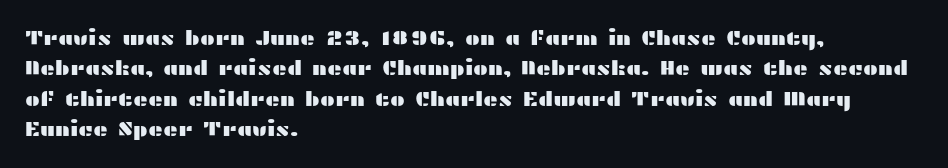
{"italic": "no", "underline": "no", "align": "left", "line_spacing": "normal", "line_spacing_ratio": 1.52, "letter_spacing": "normal", "letter_spacing_em": 0.0, "glyph_px": 20}
